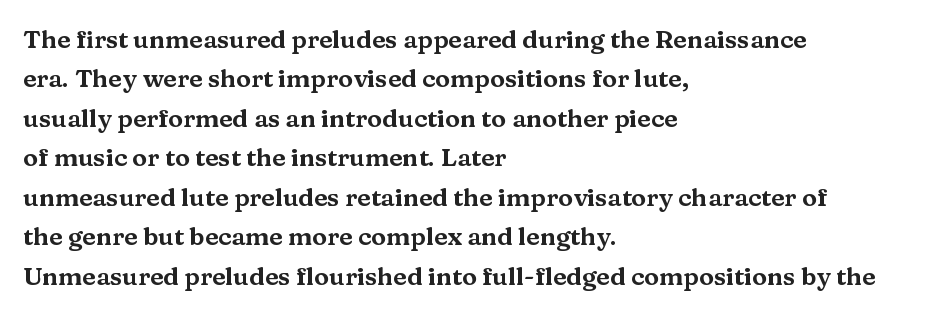
The setting favours the left margin, as ordinary paragraphs usually do. Is there any slant? The stems are plumb. A bare baseline throughout the passage. The letterforms sit shoulder to shoulder at normal distance. These lines sit exactly where default settings would place them.
